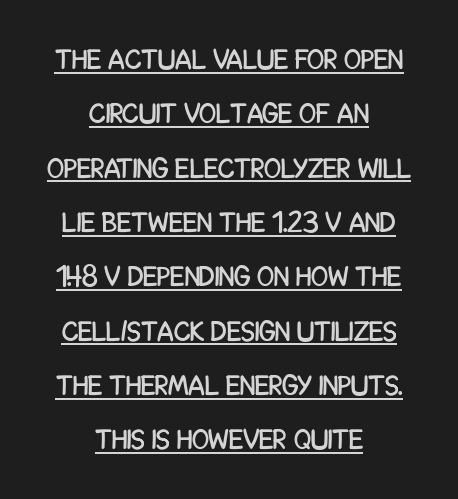
{"serif": "no", "italic": "no", "width": "condensed", "stroke_contrast": "low", "x_height": "large", "monospaced": "no", "underline": "yes", "align": "center", "line_spacing": "loose", "line_spacing_ratio": 1.94, "letter_spacing": "normal", "letter_spacing_em": 0.0, "glyph_px": 28}
